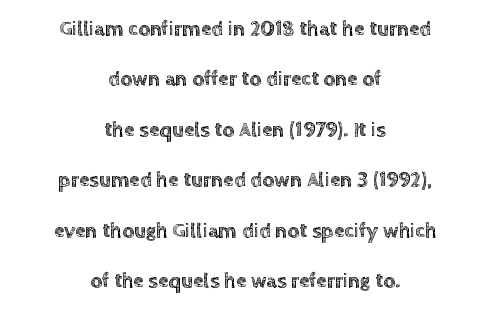
The image shows 21 px text type, upright; set centered, loose line spacing (2.4x), normal letter spacing, not underlined.
